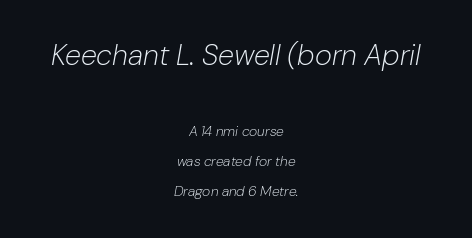
{"italic": "yes", "lean": "right", "slant_degrees": 10, "bold": "no", "weight": "light", "width": "normal", "stroke_contrast": "low", "x_height": "medium", "monospaced": "no", "underline": "no", "align": "center", "line_spacing": "loose", "line_spacing_ratio": 2.16, "letter_spacing": "normal", "letter_spacing_em": 0.0, "larger_block": "first", "size_ratio": 2.07, "glyph_px": 29}
